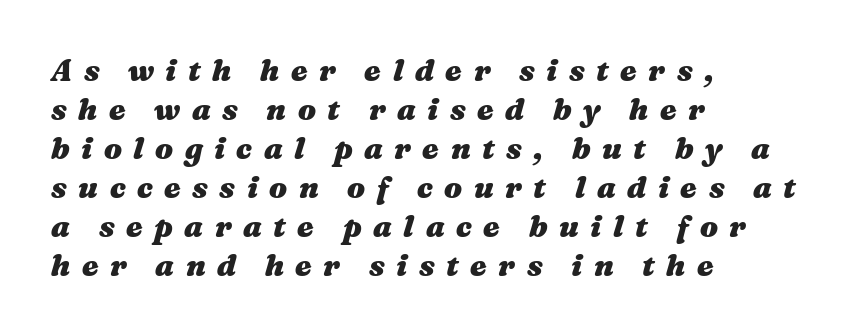
Q: Is the text bold? A: Yes.
Q: Is the text italic (slanted)? A: Yes, it leans right by about 16 degrees.
Q: Is the text underlined? A: No.
Q: How is the paragraph aligned? A: Left-aligned.
Q: Is the spacing between letters normal or unusually wide? A: Unusually wide.
Q: Is the spacing between lines tight, normal or loose? A: Normal.
Q: Width (condensed, normal, or wide)? A: Wide.
Q: Stroke contrast? A: Medium.
Q: x-height? A: Medium.
Q: Monospaced? A: No.
